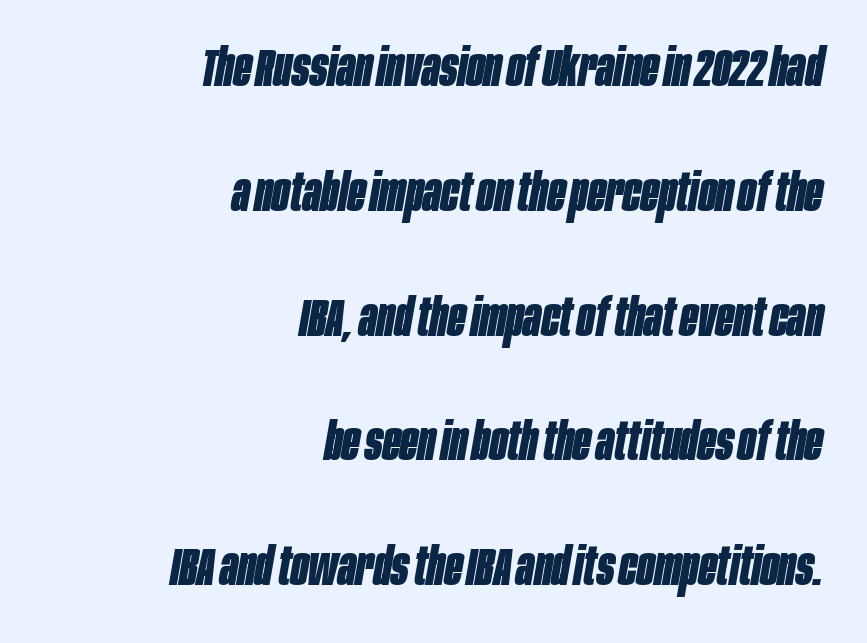
The image shows 52 px bold, condensed type, italic (leaning right); set right-aligned, loose line spacing (2.4x), normal letter spacing, not underlined; low stroke contrast and a large x-height.
